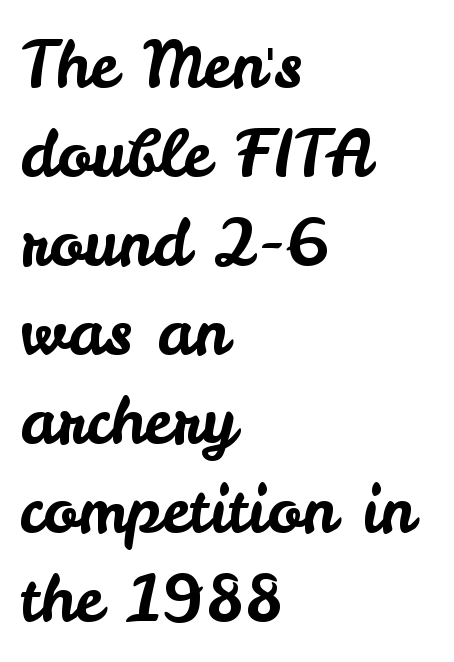
The image shows 64 px sans-serif type; set left-aligned, normal line spacing (1.39x), normal letter spacing, not underlined; low stroke contrast and a small x-height.
